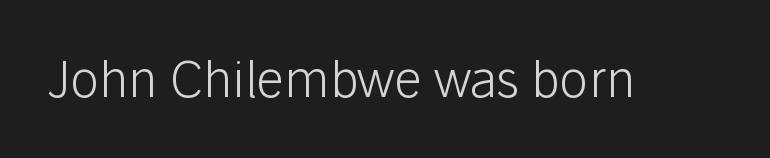
Q: Is the text bold? A: No.
Q: Is the text italic (slanted)? A: No, it is upright.
Q: Is the typeface a serif or a sans-serif typeface? A: Sans-serif.
Q: Is the text underlined? A: No.
Q: Is the spacing between letters normal or unusually wide? A: Normal.
Q: Width (condensed, normal, or wide)? A: Normal.
Q: Stroke contrast? A: Low.
Q: x-height? A: Medium.
Q: Monospaced? A: No.
